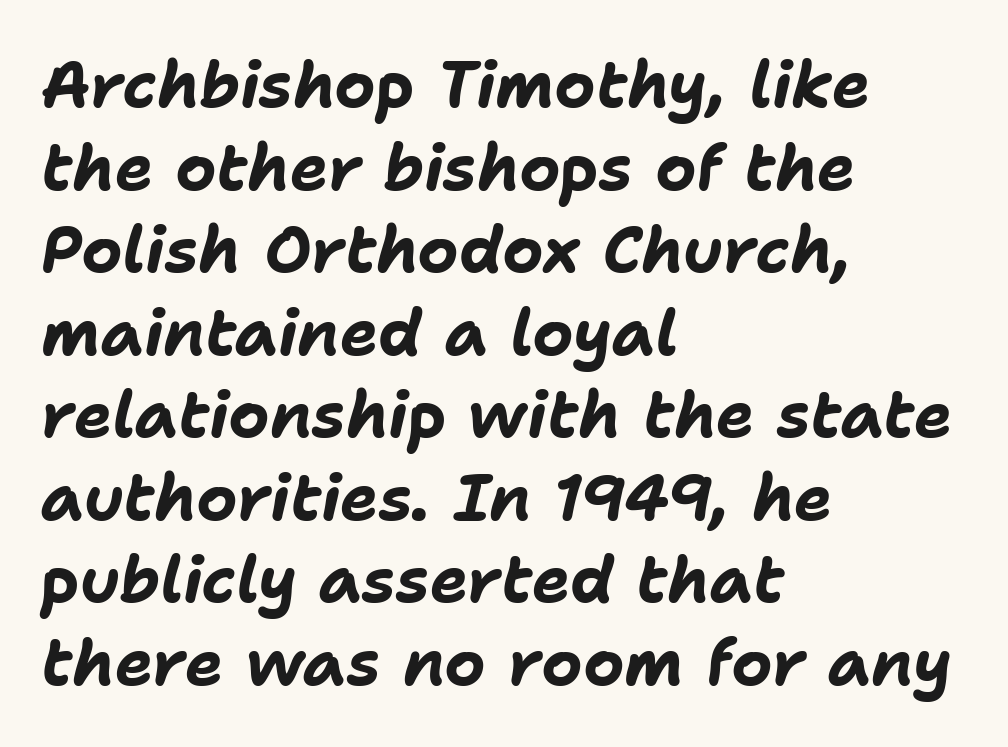
{"italic": "yes", "lean": "right", "slant_degrees": 11, "bold": "yes", "weight": "bold", "width": "normal", "stroke_contrast": "low", "x_height": "medium", "monospaced": "no", "underline": "no", "align": "left", "line_spacing": "normal", "line_spacing_ratio": 1.29, "letter_spacing": "normal", "letter_spacing_em": 0.0, "glyph_px": 64}
